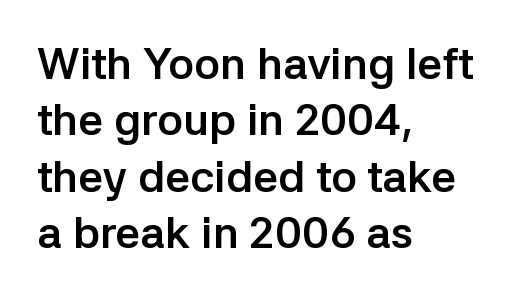
Q: Is the text bold? A: Yes.
Q: Is the text italic (slanted)? A: No, it is upright.
Q: Is the typeface a serif or a sans-serif typeface? A: Sans-serif.
Q: Is the text underlined? A: No.
Q: How is the paragraph aligned? A: Left-aligned.
Q: Is the spacing between letters normal or unusually wide? A: Normal.
Q: Is the spacing between lines tight, normal or loose? A: Normal.
Q: Width (condensed, normal, or wide)? A: Normal.
Q: Stroke contrast? A: Low.
Q: x-height? A: Medium.
Q: Monospaced? A: No.
